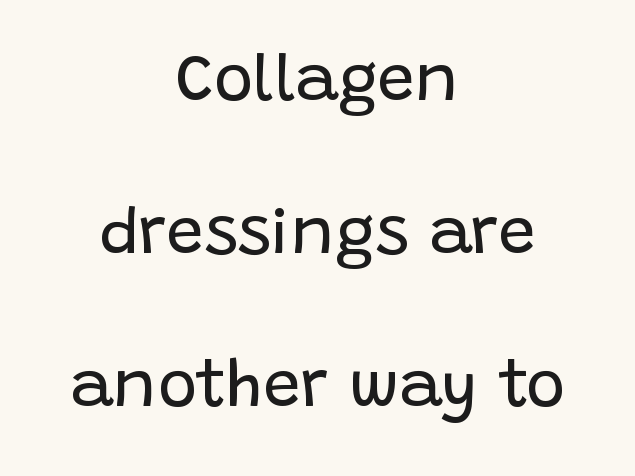
{"serif": "no", "italic": "no", "bold": "no", "weight": "regular", "width": "normal", "stroke_contrast": "low", "x_height": "large", "monospaced": "no", "underline": "no", "align": "center", "line_spacing": "loose", "line_spacing_ratio": 2.32, "letter_spacing": "normal", "letter_spacing_em": 0.0, "glyph_px": 66}
